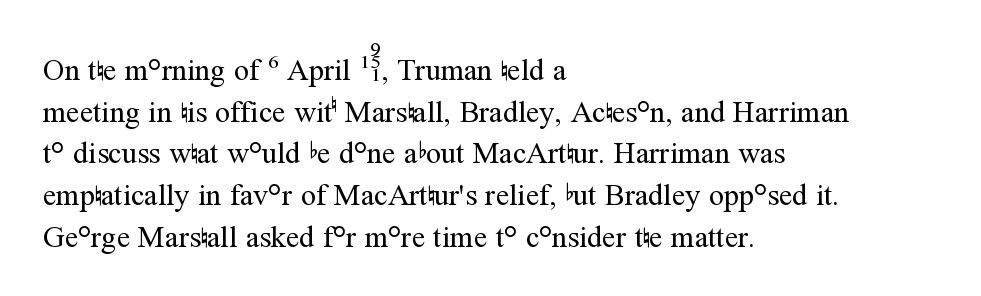
{"serif": "yes", "italic": "no", "bold": "no", "weight": "regular", "width": "normal", "stroke_contrast": "medium", "x_height": "medium", "monospaced": "no", "underline": "no", "align": "left", "line_spacing": "normal", "line_spacing_ratio": 1.39, "letter_spacing": "normal", "letter_spacing_em": 0.0, "glyph_px": 30}
